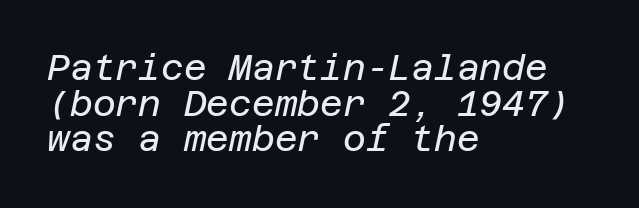
The cut favours lightness, reaching ordinary text weight at its darkest. Does extra space separate the letters? No, they use regular spacing. Beneath every word, the page is bare. The specimen reads as italic at a glance. Closely set lines give the paragraph a compact silhouette.
